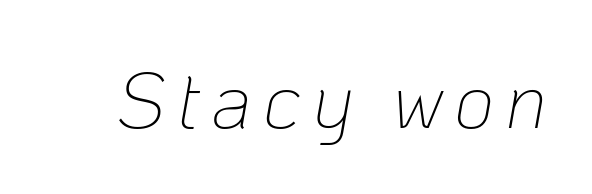
The image shows 79 px thin type, italic (leaning right); set not underlined; low stroke contrast and a medium x-height.
